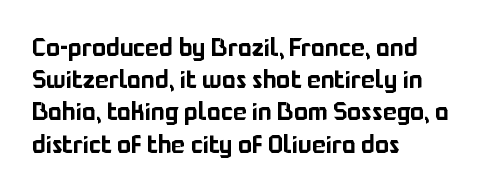
You could call the tracking neutral — neither tight nor loose. Posture: upright roman. Which margin do the lines hug? The left one — the right edge is uneven. Decoration check: the copy has no underline.
